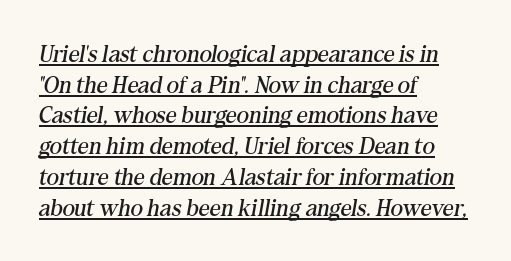
The image shows 24 px text type, italic (leaning right); set left-aligned, normal line spacing (1.28x), normal letter spacing, underlined.
